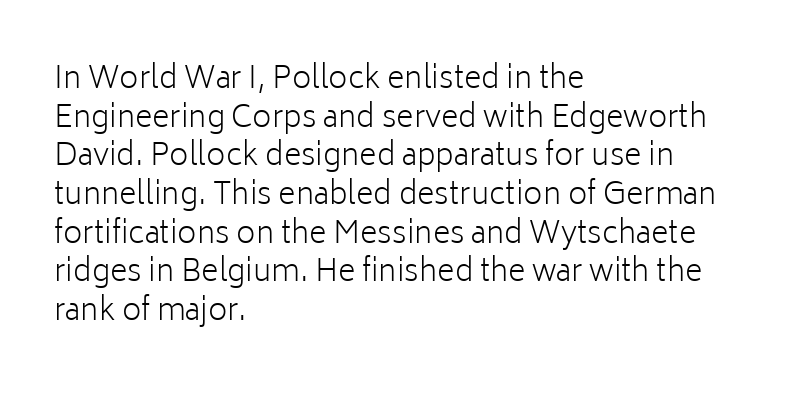
The image shows 30 px light sans-serif type, upright; set left-aligned, normal line spacing (1.29x), normal letter spacing, not underlined; low stroke contrast and a medium x-height.
